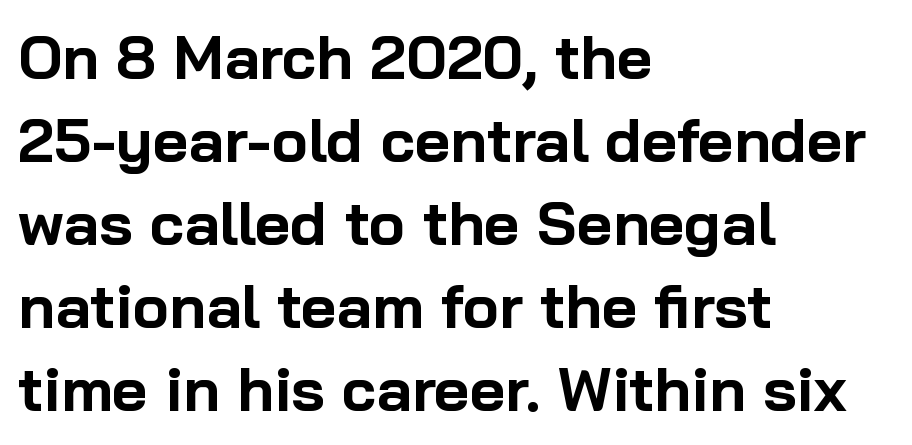
A clean baseline with only descenders dipping below it. This block has exactly the height ordinary leading produces. Designer's note — italics off, roman on. Each letter's strokes conclude bluntly, with no projecting serifs. This sample uses plain, unmodified letter spacing.
